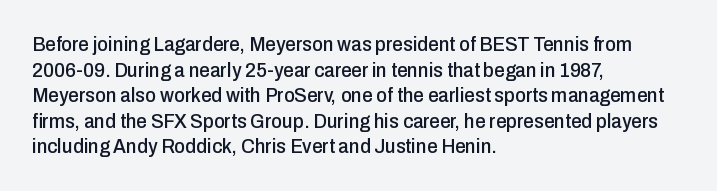
{"italic": "no", "underline": "no", "align": "left", "line_spacing_ratio": 1.22, "letter_spacing": "normal", "letter_spacing_em": 0.0, "glyph_px": 21}
